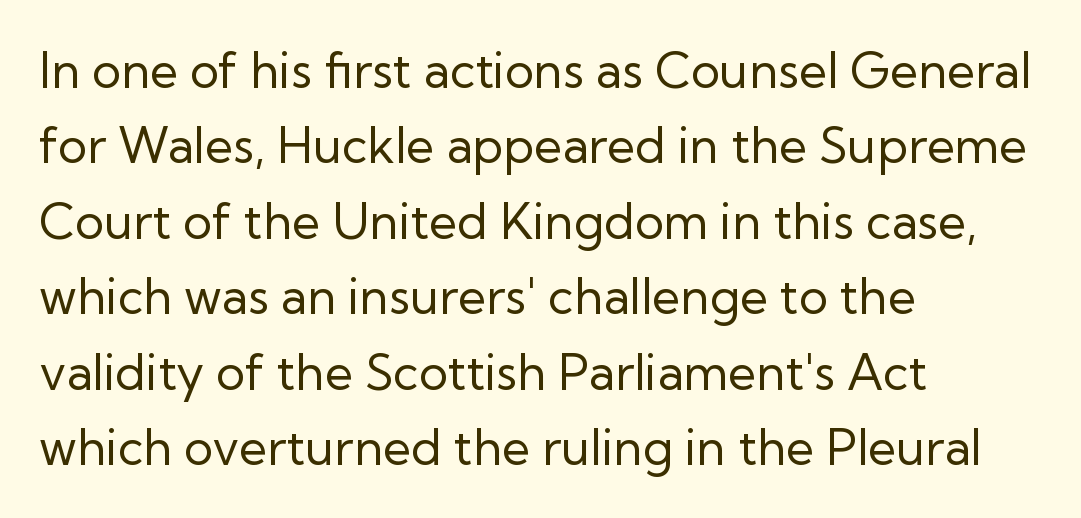
{"serif": "no", "italic": "no", "bold": "no", "weight": "regular", "width": "normal", "stroke_contrast": "low", "x_height": "medium", "monospaced": "no", "underline": "no", "align": "left", "line_spacing": "normal", "line_spacing_ratio": 1.54, "letter_spacing": "normal", "letter_spacing_em": 0.0, "glyph_px": 49}
